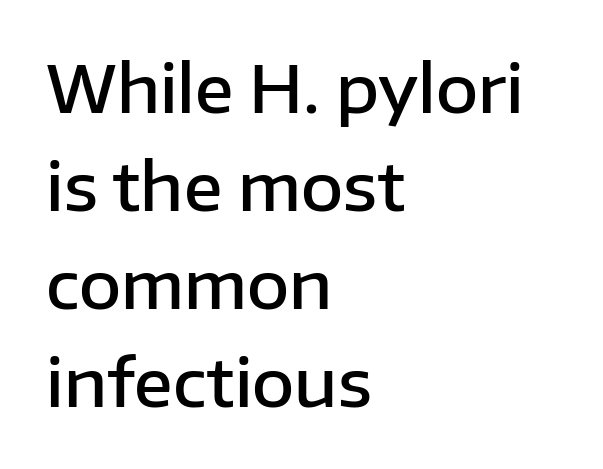
Posture: upright roman. Quick note: interline space is typical. Is this a fixed-width face? No — the glyphs have proportional, varying widths. These lines keep a tight, regular rhythm from letter to letter.
